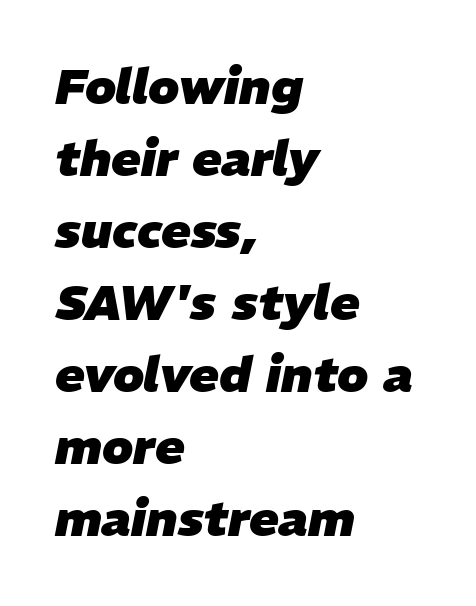
The image shows 49 px heavy type, italic (leaning right); set left-aligned, normal line spacing (1.47x), normal letter spacing, not underlined; low stroke contrast and a medium x-height.
